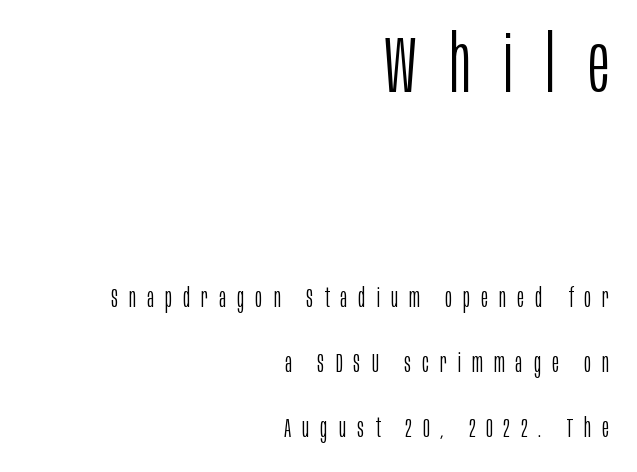
The cut favours lightness, reaching ordinary text weight at its darkest. The typeface chosen for these lines omits serifs. Honestly, the rows look like they've been pulled way apart. Plain, unruled lines of type.
